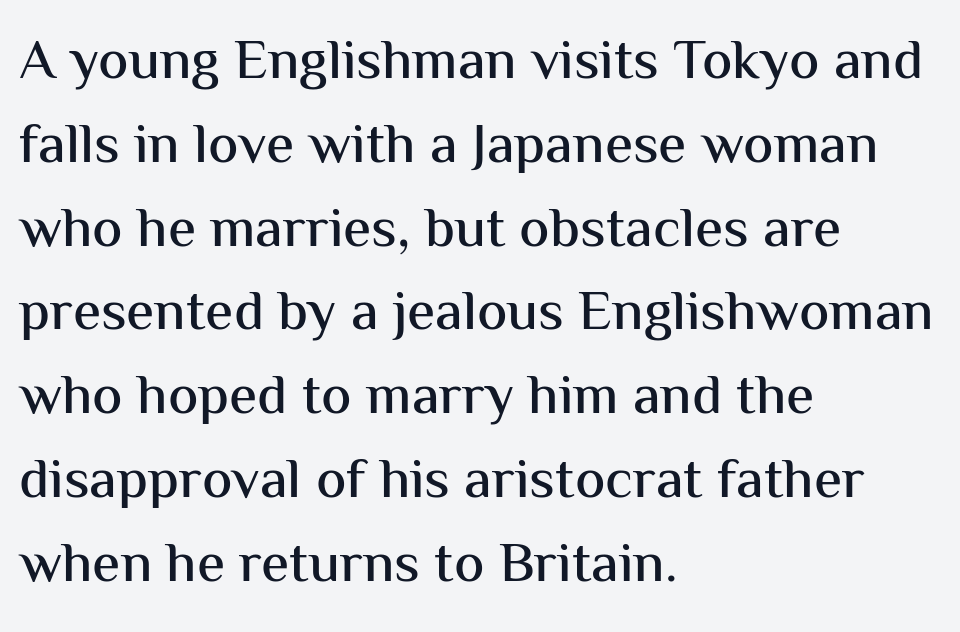
Q: Is the text italic (slanted)? A: No, it is upright.
Q: Is the typeface a serif or a sans-serif typeface? A: Sans-serif.
Q: Is the text underlined? A: No.
Q: How is the paragraph aligned? A: Left-aligned.
Q: Is the spacing between letters normal or unusually wide? A: Normal.
Q: Is the spacing between lines tight, normal or loose? A: Normal.
Q: Width (condensed, normal, or wide)? A: Normal.
Q: Stroke contrast? A: Medium.
Q: x-height? A: Medium.
Q: Monospaced? A: No.
